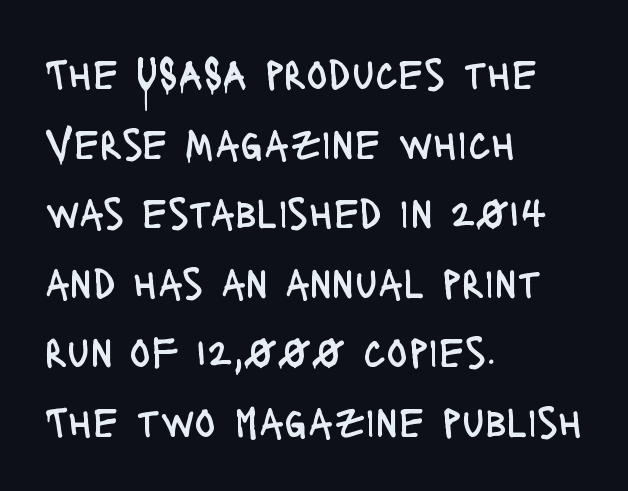
Q: Is the text bold? A: No.
Q: Is the text italic (slanted)? A: No, it is upright.
Q: Is the typeface a serif or a sans-serif typeface? A: Sans-serif.
Q: Is the text underlined? A: No.
Q: How is the paragraph aligned? A: Left-aligned.
Q: Is the spacing between letters normal or unusually wide? A: Normal.
Q: Is the spacing between lines tight, normal or loose? A: Normal.
Q: Width (condensed, normal, or wide)? A: Condensed.
Q: Stroke contrast? A: Low.
Q: x-height? A: Large.
Q: Monospaced? A: No.
